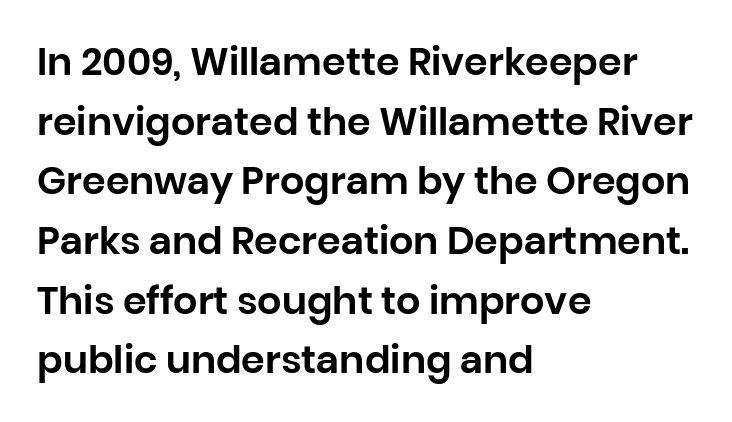
{"serif": "no", "italic": "no", "width": "normal", "stroke_contrast": "low", "x_height": "large", "monospaced": "no", "underline": "no", "align": "left", "line_spacing": "normal", "line_spacing_ratio": 1.57, "letter_spacing": "normal", "letter_spacing_em": 0.0, "glyph_px": 38}
